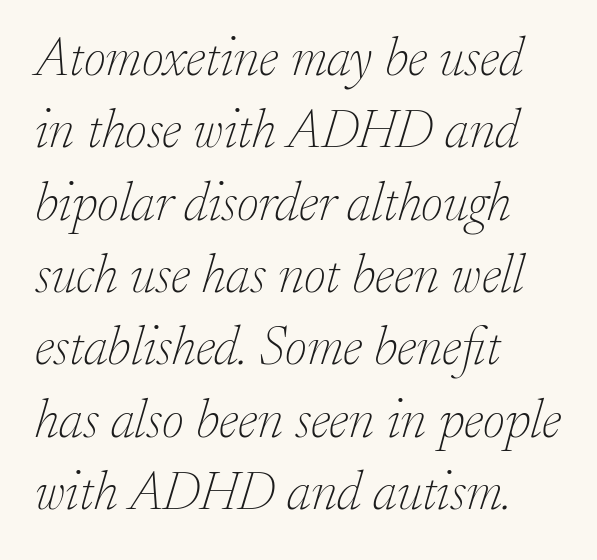
The image shows 54 px thin serif type, italic (leaning right); set left-aligned, normal line spacing (1.34x), normal letter spacing, not underlined; low stroke contrast and a small x-height.
